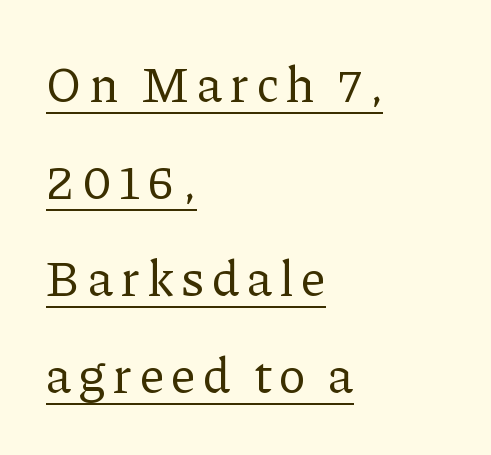
Honestly, the rows look like they've been pulled way apart. Tall strokes in this sample are plumb rather than angled. Check the space under the baseline: a stroke is drawn there. Stem width sits at or under what a default text font uses.
